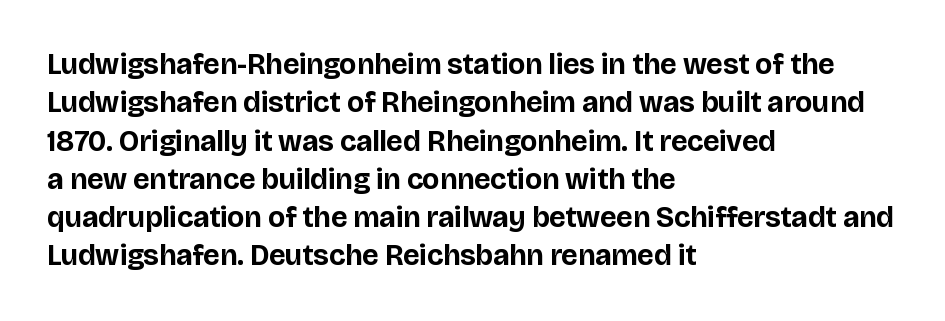
{"serif": "no", "italic": "no", "bold": "yes", "weight": "bold", "width": "normal", "stroke_contrast": "low", "x_height": "large", "monospaced": "no", "underline": "no", "align": "left", "line_spacing": "normal", "line_spacing_ratio": 1.32, "letter_spacing": "normal", "letter_spacing_em": 0.0, "glyph_px": 29}
